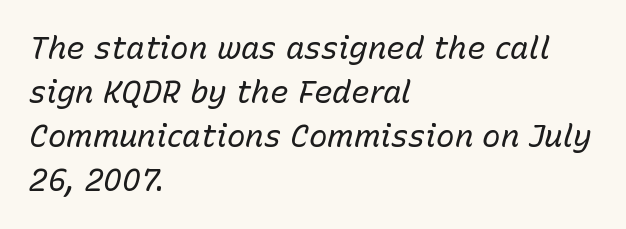
The image shows 31 px regular-weight type, italic (leaning right); set left-aligned, normal line spacing (1.42x), normal letter spacing, not underlined; low stroke contrast and a medium x-height.
